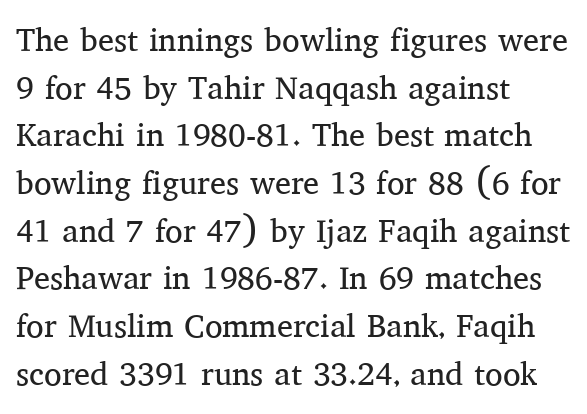
Unlike a clean sans, this face finishes its strokes with serifs. The rendering uses natural spacing where letterforms have individual widths. Is there any slant? The stems are plumb. Nothing heavy about these letters — not bold at all. Is the letter spacing exaggerated? No — it looks like the ordinary default.
